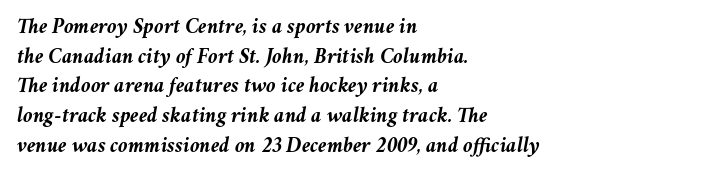
Which margin do the lines hug? The left one — the right edge is uneven. The line texture is even and compact thanks to regular tracking. Stroke thickness is high; the sample reads as a true bold. It's the slanting kind of type.
